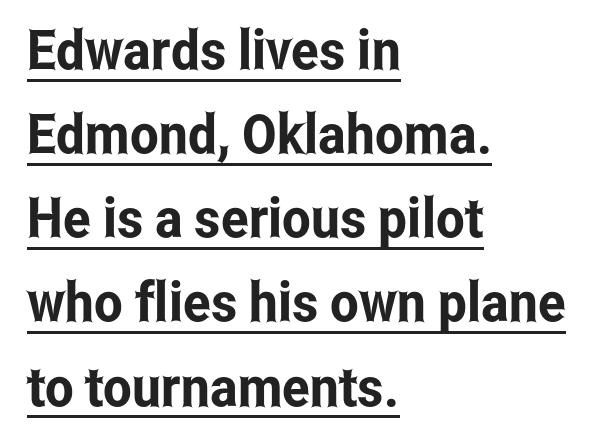
Caption: lettering with a line underneath. Is there any slant? The stems are plumb. A typesetter would call this zero additional tracking. The leading is moderate, giving the passage an even texture. Character widths vary here, with narrow letters taking less room than wide ones.
